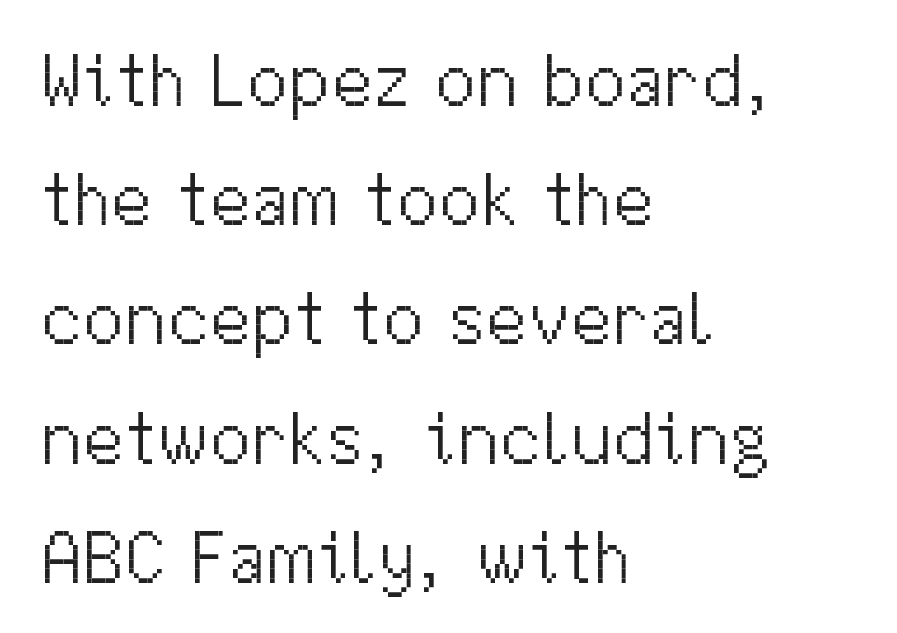
Q: Is the text bold? A: No.
Q: Is the text italic (slanted)? A: No, it is upright.
Q: Is the typeface a serif or a sans-serif typeface? A: Sans-serif.
Q: Is the text underlined? A: No.
Q: How is the paragraph aligned? A: Left-aligned.
Q: Is the spacing between letters normal or unusually wide? A: Normal.
Q: Is the spacing between lines tight, normal or loose? A: Normal.
Q: Width (condensed, normal, or wide)? A: Normal.
Q: Stroke contrast? A: Medium.
Q: x-height? A: Medium.
Q: Monospaced? A: No.
